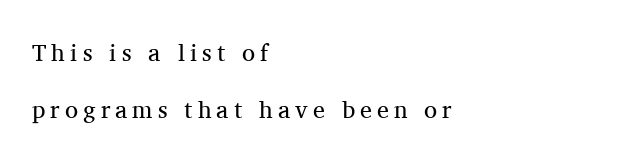
The image shows 24 px text type, upright; set left-aligned, loose line spacing (2.38x), unusually wide letter spacing (+0.21 em), not underlined.
